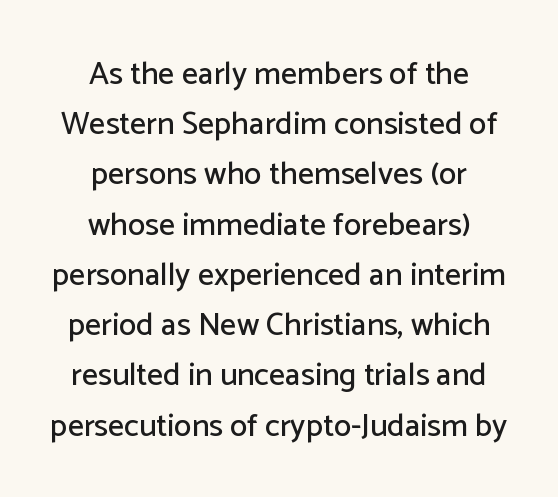
Upright lettering throughout. The letterforms sit shoulder to shoulder at normal distance. The line-height multiplier appears to be the usual default. A student would call this center alignment; a typographer would say set centered. The string is rendered with underlining switched off. Here the designer chose a conventional face with non-uniform glyph widths.
